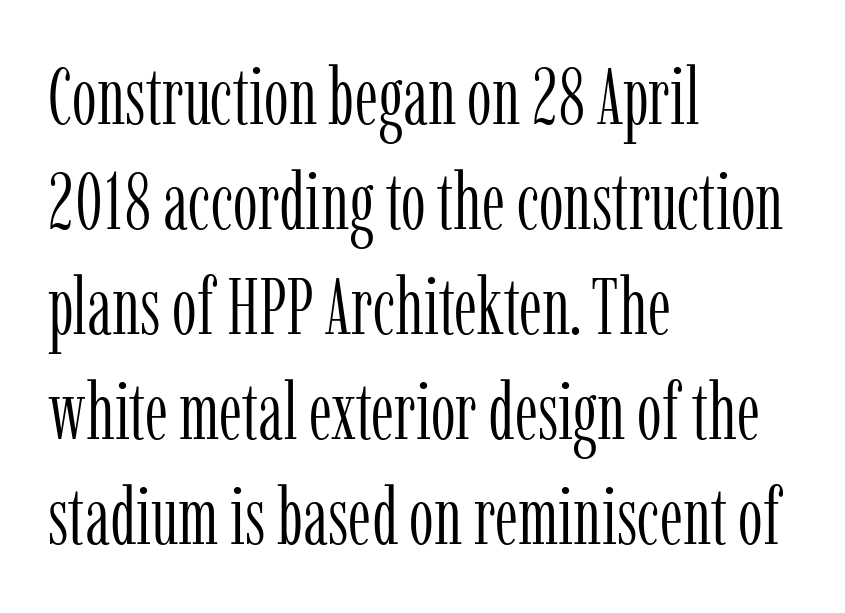
The image shows 79 px light, condensed serif type, upright; set left-aligned, normal line spacing (1.33x), normal letter spacing, not underlined; low stroke contrast and a medium x-height.
